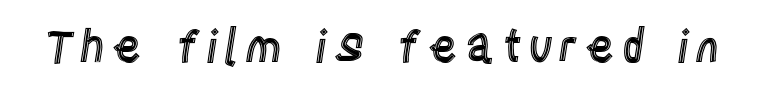
The image shows 45 px condensed type; set not underlined; a large x-height.
